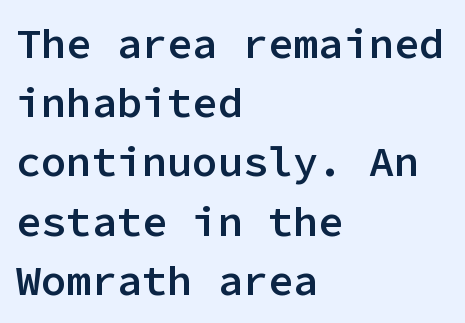
{"serif": "no", "italic": "no", "bold": "semi", "weight": "semibold", "width": "normal", "stroke_contrast": "low", "x_height": "medium", "monospaced": "yes", "underline": "no", "align": "left", "line_spacing": "normal", "line_spacing_ratio": 1.41, "letter_spacing": "normal", "letter_spacing_em": 0.0, "glyph_px": 42}
